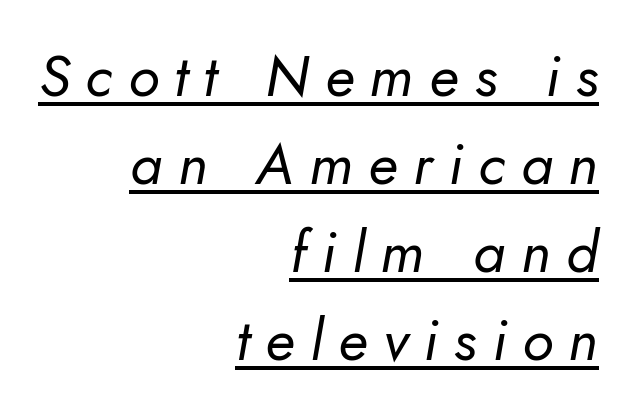
Q: Is the text bold? A: No.
Q: Is the text italic (slanted)? A: Yes, it leans right by about 10 degrees.
Q: Is the text underlined? A: Yes.
Q: How is the paragraph aligned? A: Right-aligned.
Q: Is the spacing between letters normal or unusually wide? A: Unusually wide.
Q: Is the spacing between lines tight, normal or loose? A: Normal.
Q: Width (condensed, normal, or wide)? A: Normal.
Q: Stroke contrast? A: Low.
Q: x-height? A: Small.
Q: Monospaced? A: No.
